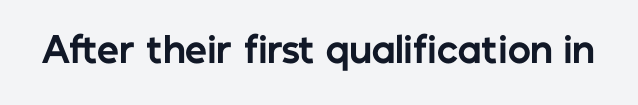
Tall strokes in this sample are plumb rather than angled. Varying glyph widths throughout — classic text-font behaviour. Default kerning and tracking; the words read as compact shapes. Its strokes are broad and dark, the hallmark of bold type. Quick note: underline off.
